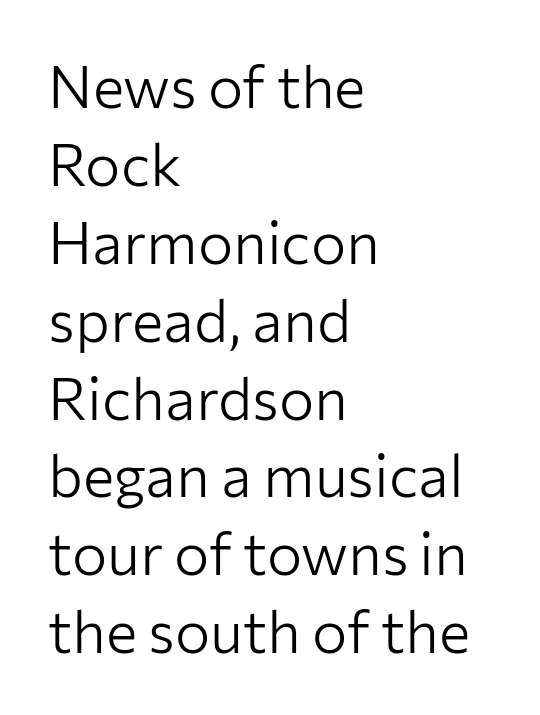
{"serif": "no", "italic": "no", "bold": "no", "weight": "light", "width": "normal", "stroke_contrast": "low", "x_height": "medium", "monospaced": "no", "underline": "no", "align": "left", "line_spacing": "normal", "line_spacing_ratio": 1.32, "letter_spacing": "normal", "letter_spacing_em": 0.0, "glyph_px": 59}
